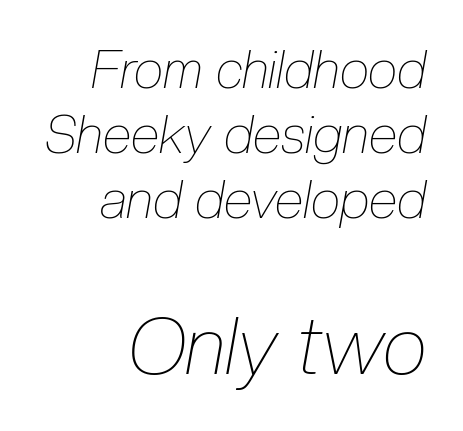
{"italic": "yes", "lean": "right", "slant_degrees": 10, "bold": "no", "weight": "thin", "width": "condensed", "stroke_contrast": "low", "x_height": "medium", "monospaced": "no", "underline": "no", "align": "right", "line_spacing_ratio": 1.23, "letter_spacing": "normal", "letter_spacing_em": 0.0, "larger_block": "second", "size_ratio": 1.51, "glyph_px": 80}
